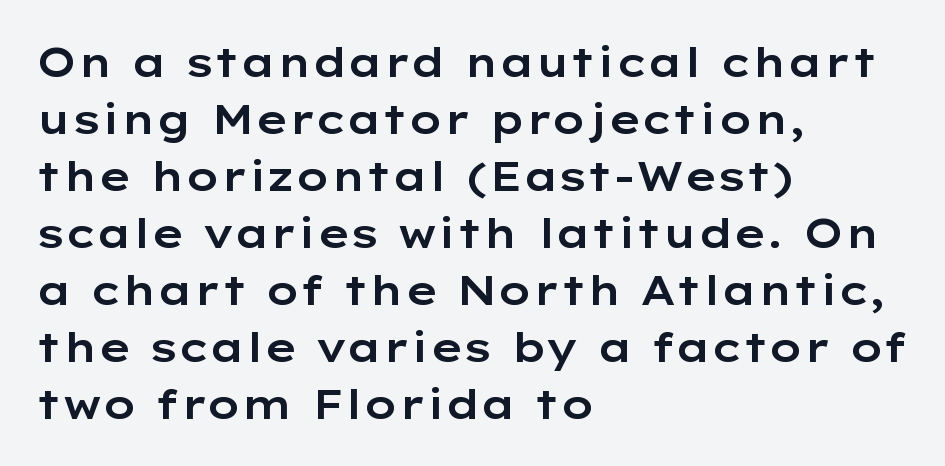
Descenders hang freely into open space. Horizontally, the lines are justified to the leading edge only. Nope, not italic — everything's standing straight. Default kerning and tracking; the words read as compact shapes.
